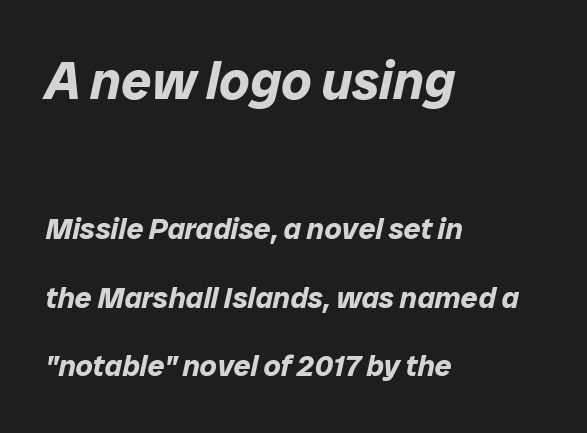
Q: Is the text bold? A: Yes.
Q: Is the text italic (slanted)? A: Yes, it leans right by about 12 degrees.
Q: Is the text underlined? A: No.
Q: How is the paragraph aligned? A: Left-aligned.
Q: Is the spacing between letters normal or unusually wide? A: Normal.
Q: Is the spacing between lines tight, normal or loose? A: Loose.
Q: Which block of text is set in a larger size, the first (top) or the second (bottom)? A: The first (top) one.
Q: Width (condensed, normal, or wide)? A: Normal.
Q: Stroke contrast? A: Low.
Q: x-height? A: Medium.
Q: Monospaced? A: No.
